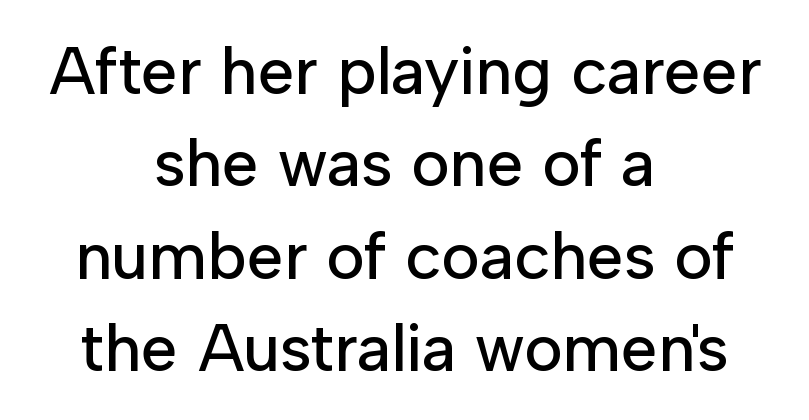
The image shows 66 px sans-serif type, upright; set centered, normal line spacing (1.4x), normal letter spacing, not underlined; low stroke contrast and a medium x-height.
